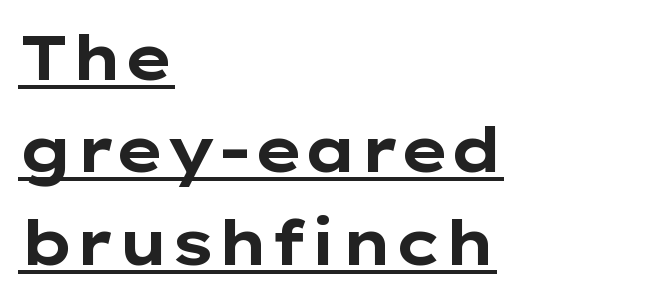
{"serif": "no", "italic": "no", "bold": "yes", "weight": "bold", "width": "wide", "stroke_contrast": "low", "x_height": "medium", "monospaced": "no", "underline": "yes", "align": "left", "line_spacing": "normal", "line_spacing_ratio": 1.49, "letter_spacing": "normal", "letter_spacing_em": 0.0, "glyph_px": 62}
